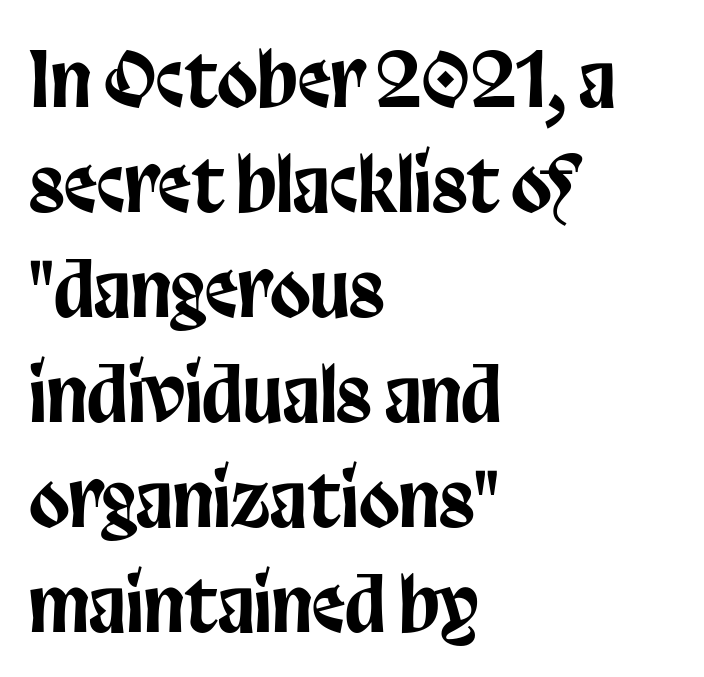
{"serif": "no", "italic": "no", "width": "condensed", "stroke_contrast": "low", "x_height": "large", "monospaced": "no", "underline": "no", "align": "left", "line_spacing": "normal", "line_spacing_ratio": 1.42, "letter_spacing": "normal", "letter_spacing_em": 0.0, "glyph_px": 74}
